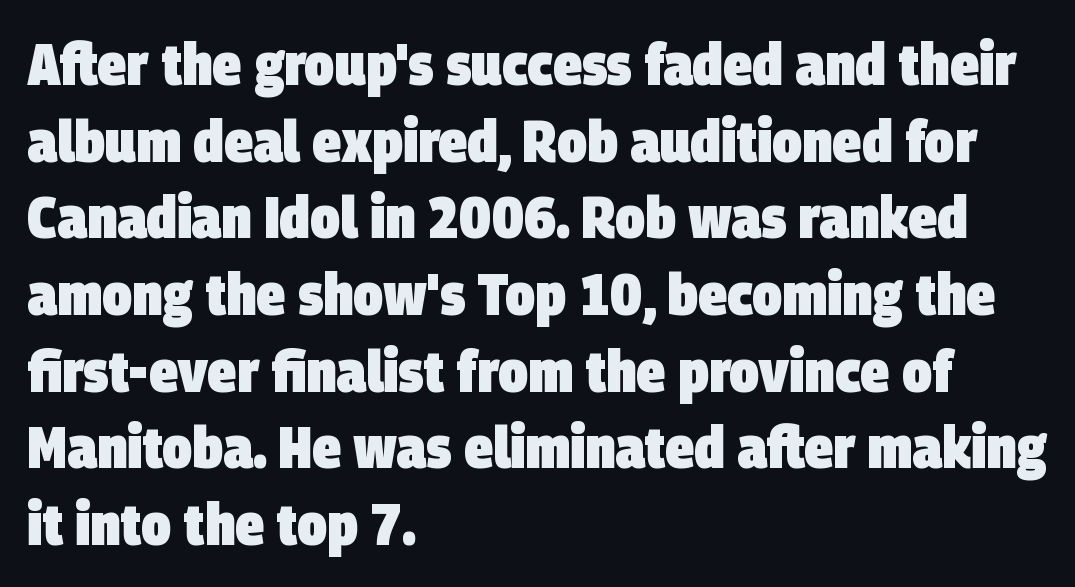
The image shows 59 px heavy, condensed sans-serif type; set left-aligned, normal line spacing (1.3x), normal letter spacing, not underlined; low stroke contrast and a large x-height.
